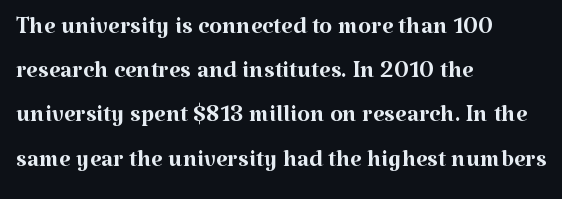
The image shows 33 px regular-weight serif type, upright; set left-aligned, normal line spacing (1.34x), normal letter spacing, not underlined; medium stroke contrast and a medium x-height.
